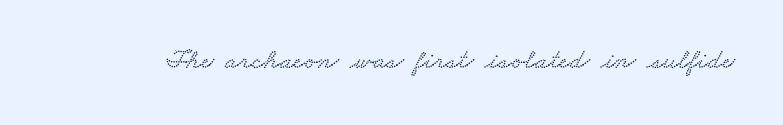
The image shows 28 px wide serif type; set normal letter spacing, not underlined; low stroke contrast and a small x-height.
